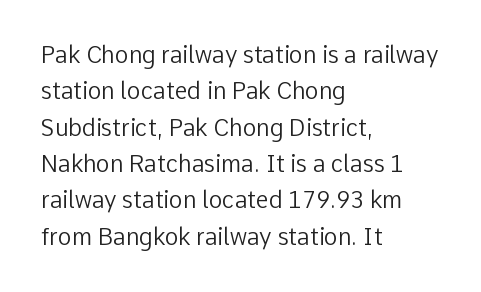
Q: Is the text bold? A: No.
Q: Is the text italic (slanted)? A: No, it is upright.
Q: Is the text underlined? A: No.
Q: How is the paragraph aligned? A: Left-aligned.
Q: Is the spacing between letters normal or unusually wide? A: Normal.
Q: Is the spacing between lines tight, normal or loose? A: Normal.
